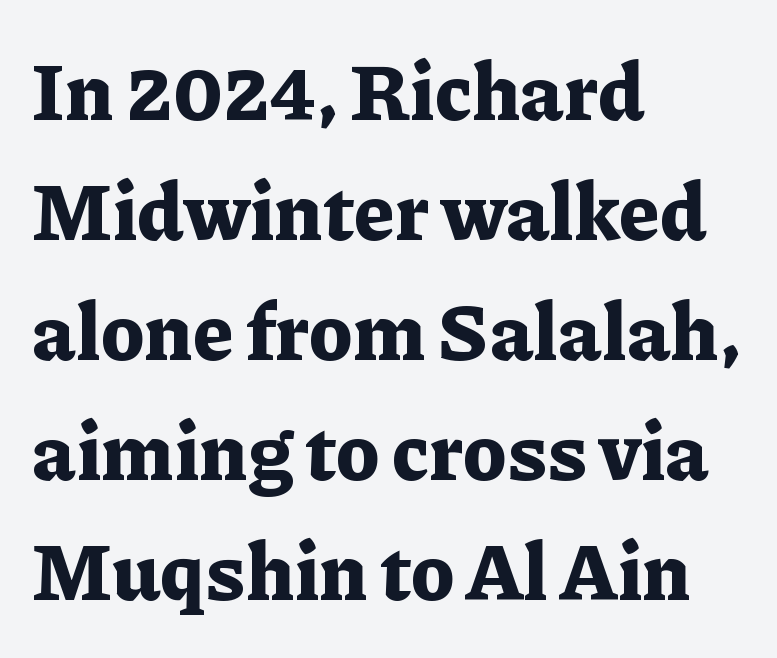
{"serif": "yes", "italic": "no", "bold": "yes", "weight": "bold", "width": "normal", "stroke_contrast": "low", "x_height": "medium", "monospaced": "no", "underline": "no", "align": "left", "line_spacing": "normal", "line_spacing_ratio": 1.52, "letter_spacing": "normal", "letter_spacing_em": 0.0, "glyph_px": 79}
